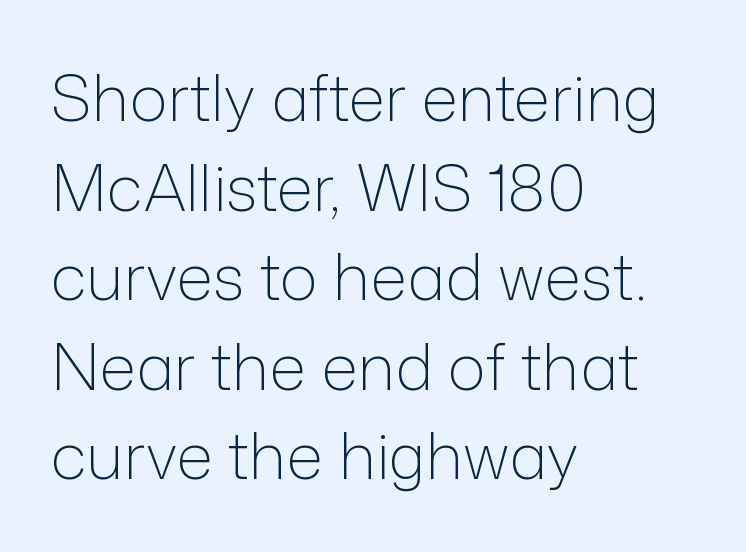
Anything drawn beneath the words? Only blank space. Grotesque or geometric, the face here clearly has no serifs. Honestly, the letter spacing is just normal — you wouldn't notice it. No letter is thick-stroked: the sample isn't bold. Think of a printed novel: that variable character pitch is what you see here.
